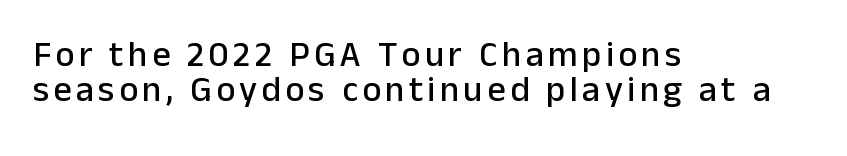
{"serif": "no", "italic": "no", "width": "normal", "stroke_contrast": "low", "x_height": "medium", "monospaced": "no", "underline": "no", "align": "left", "line_spacing": "tight", "line_spacing_ratio": 0.96, "glyph_px": 36}
